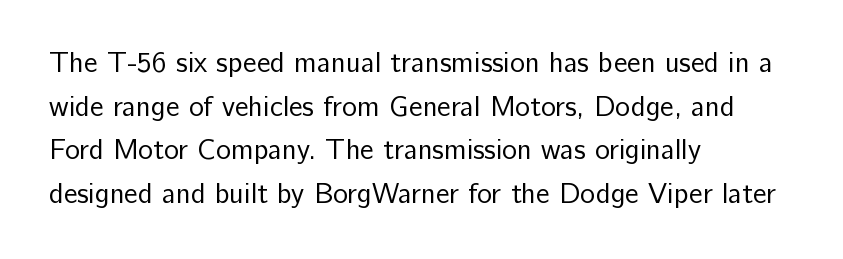
The horizontal fit of the characters is conventional and even. Is the block centered? No — it sits flush against the left margin. Do the letters lean? They stand straight. Honestly, the row spacing looks completely unremarkable. Just letters on the line, the space beneath them empty. These glyphs show unthickened strokes, regular width or finer.
